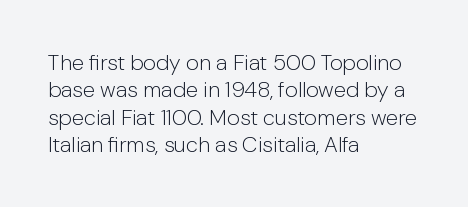
The image shows 22 px text type, upright; set left-aligned, line spacing 1.24x, normal letter spacing, not underlined.
